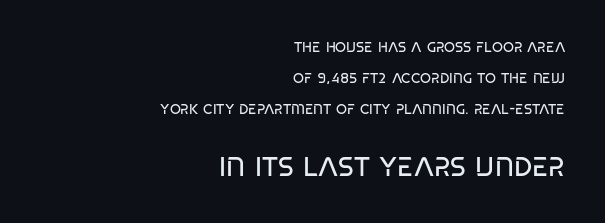
Q: Is the text bold? A: No.
Q: Is the text underlined? A: No.
Q: How is the paragraph aligned? A: Right-aligned.
Q: Is the spacing between letters normal or unusually wide? A: Normal.
Q: Is the spacing between lines tight, normal or loose? A: Loose.
Q: Which block of text is set in a larger size, the first (top) or the second (bottom)? A: The second (bottom) one.
